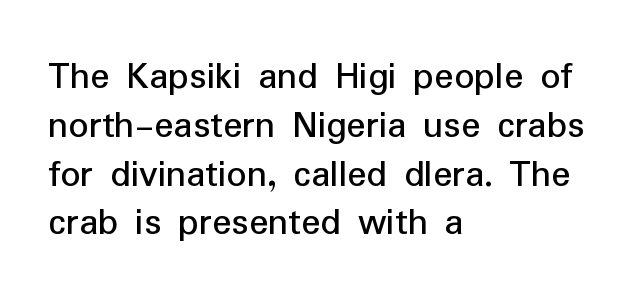
Is this a fixed-width face? No — the glyphs have proportional, varying widths. Is this a sans? Yes — the strokes have no serifs. The letters sit at their default tracking, neither squeezed nor spread. This rendering uses left alignment, leaving the right contour irregular. Do the letters lean? They stand straight. Glance below the letters and you will spot only blank space.
